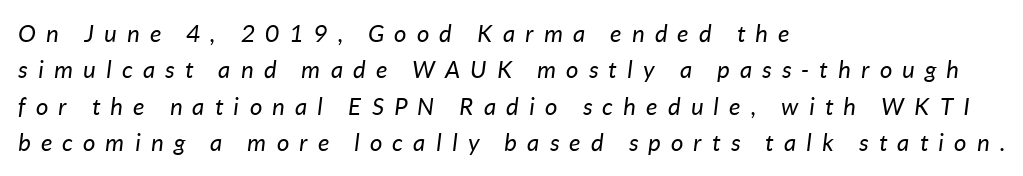
Q: Is the text bold? A: No.
Q: Is the text italic (slanted)? A: Yes, it leans right by about 7 degrees.
Q: Is the text underlined? A: No.
Q: How is the paragraph aligned? A: Left-aligned.
Q: Is the spacing between letters normal or unusually wide? A: Unusually wide.
Q: Is the spacing between lines tight, normal or loose? A: Normal.
